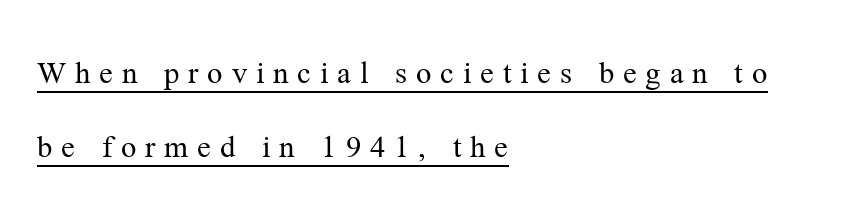
{"serif": "yes", "italic": "no", "bold": "no", "weight": "regular", "width": "normal", "stroke_contrast": "medium", "x_height": "medium", "monospaced": "no", "underline": "yes", "align": "left", "line_spacing": "loose", "line_spacing_ratio": 2.18, "letter_spacing": "wide", "letter_spacing_em": 0.26, "glyph_px": 34}
